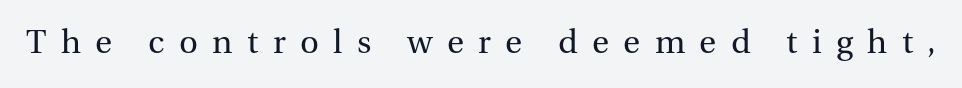
{"serif": "yes", "italic": "no", "bold": "no", "weight": "regular", "width": "normal", "stroke_contrast": "medium", "x_height": "medium", "monospaced": "no", "underline": "no", "letter_spacing": "wide", "letter_spacing_em": 0.41, "glyph_px": 35}
